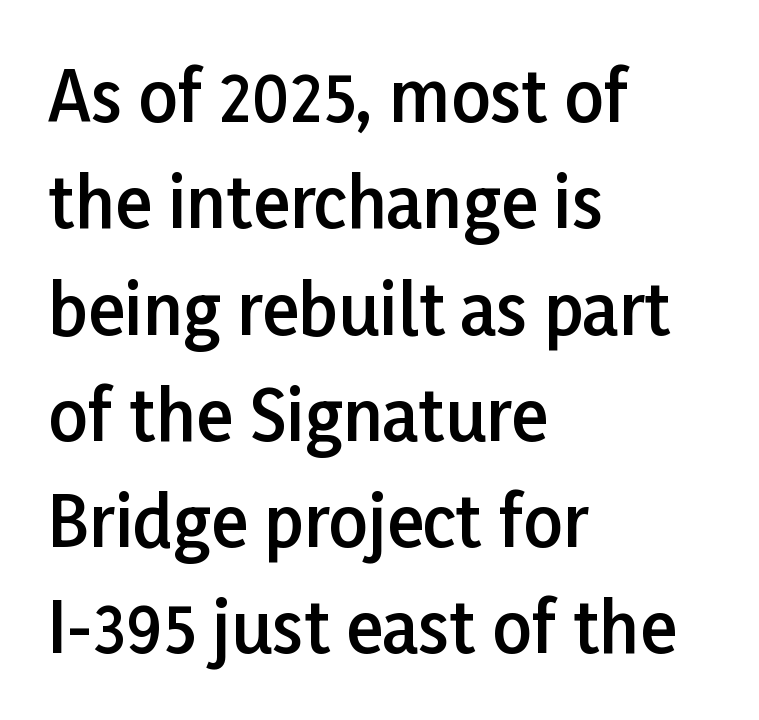
Q: Is the text bold? A: Semi-bold.
Q: Is the text italic (slanted)? A: No, it is upright.
Q: Is the typeface a serif or a sans-serif typeface? A: Sans-serif.
Q: Is the text underlined? A: No.
Q: How is the paragraph aligned? A: Left-aligned.
Q: Is the spacing between letters normal or unusually wide? A: Normal.
Q: Is the spacing between lines tight, normal or loose? A: Normal.
Q: Width (condensed, normal, or wide)? A: Normal.
Q: Stroke contrast? A: Low.
Q: x-height? A: Medium.
Q: Monospaced? A: No.
